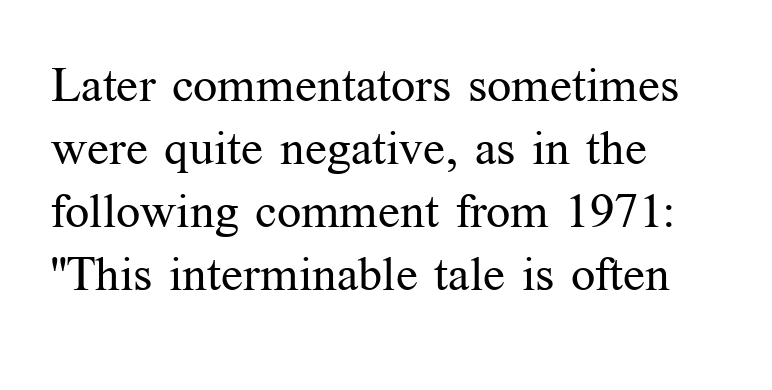
Old-style or modern, the face here clearly has serifs. Clear beneath every line of the passage. The letters sit at their default tracking, neither squeezed nor spread. In terms of leading, this rendering sits right in the middle. This sample is left-justified, so line endings fall wherever the words run out.
